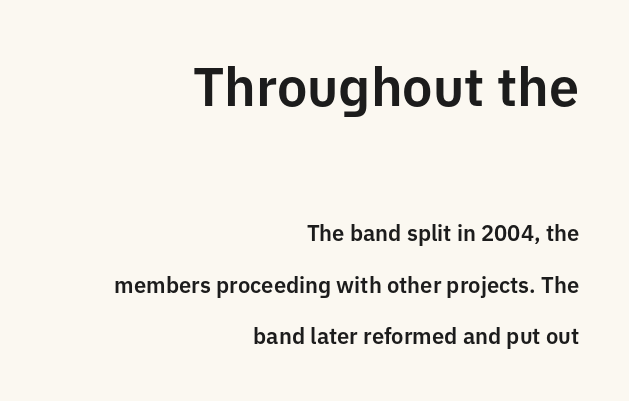
The image shows 54 px sans-serif type, upright; set right-aligned, loose line spacing (2.32x), normal letter spacing, not underlined; the first (top) block is 2.45x larger; low stroke contrast and a medium x-height.
